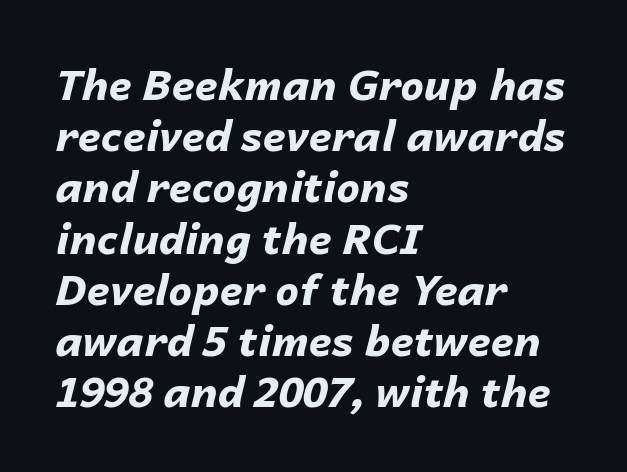
Q: Is the text bold? A: Yes.
Q: Is the text italic (slanted)? A: Yes, it leans right by about 14 degrees.
Q: Is the text underlined? A: No.
Q: How is the paragraph aligned? A: Left-aligned.
Q: Is the spacing between letters normal or unusually wide? A: Normal.
Q: Width (condensed, normal, or wide)? A: Normal.
Q: Stroke contrast? A: Low.
Q: x-height? A: Medium.
Q: Monospaced? A: No.
